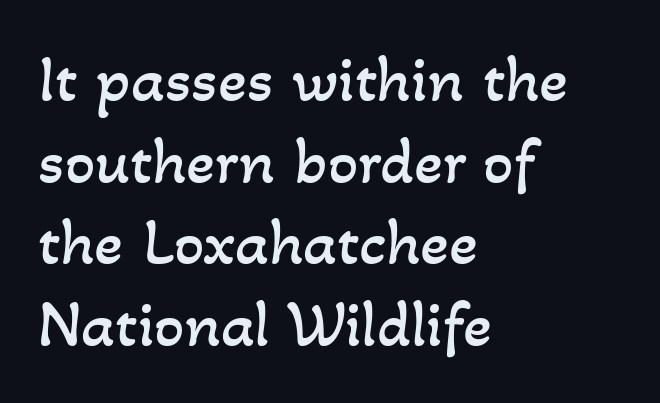
{"bold": "no", "weight": "regular", "width": "normal", "stroke_contrast": "low", "x_height": "small", "monospaced": "no", "underline": "no", "align": "left", "line_spacing_ratio": 1.22, "letter_spacing": "normal", "letter_spacing_em": 0.0, "glyph_px": 67}
